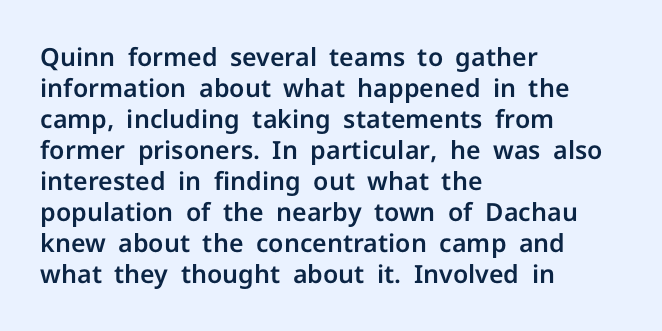
The image shows 25 px text type, upright; set left-aligned, line spacing 1.24x, normal letter spacing, not underlined.
